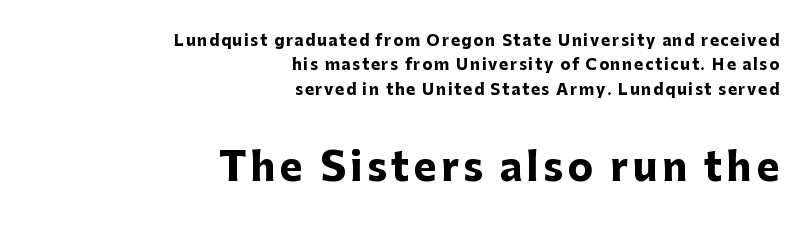
The image shows 38 px heavy sans-serif type, upright; set right-aligned, normal line spacing (1.63x), not underlined; the second (bottom) block is 2.53x larger; low stroke contrast and a medium x-height.
